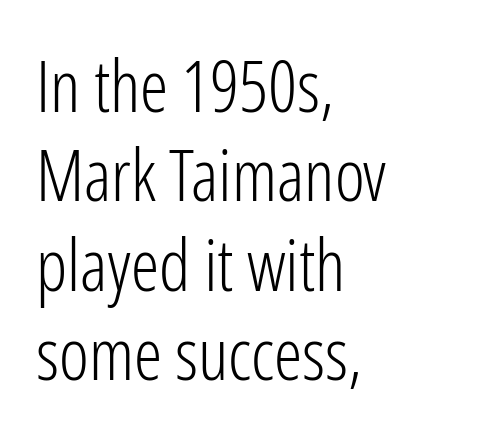
The image shows 71 px light, condensed sans-serif type, upright; set left-aligned, normal line spacing (1.26x), normal letter spacing, not underlined; low stroke contrast and a medium x-height.
